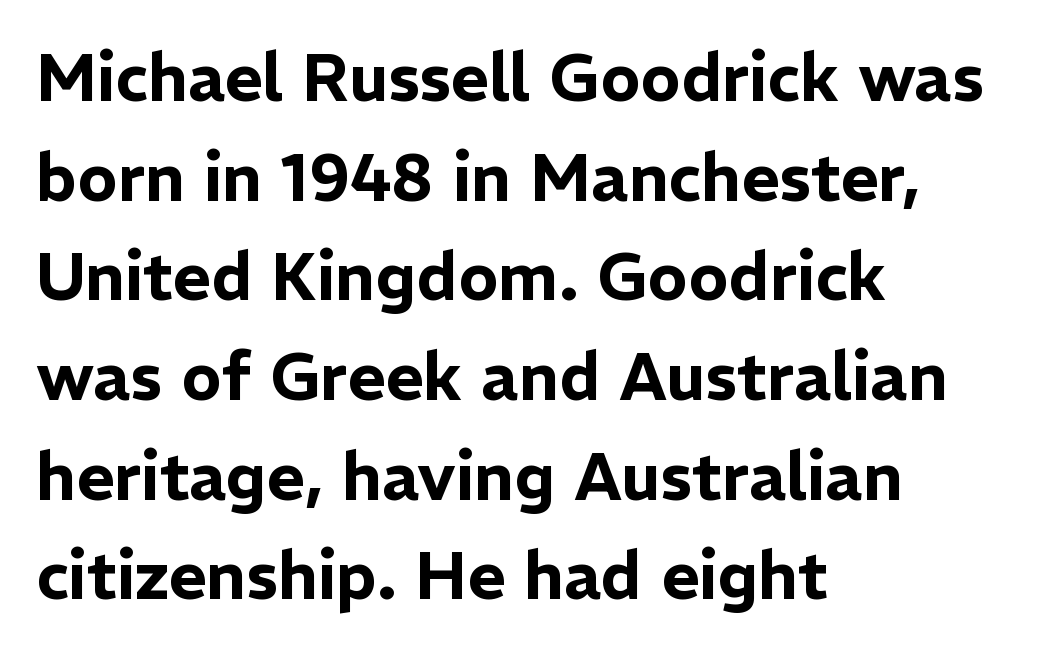
Posture: upright roman. Honestly, the row spacing looks completely unremarkable. Glyph-to-glyph distance matches everyday printed text. Stroke terminals: plain, sans-serif.
